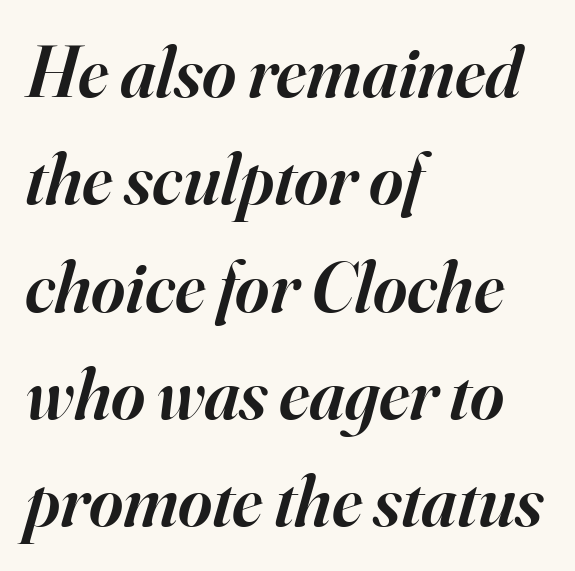
{"serif": "yes", "italic": "yes", "lean": "right", "slant_degrees": 16, "bold": "semi", "weight": "semibold", "width": "normal", "stroke_contrast": "high", "x_height": "small", "monospaced": "no", "underline": "no", "align": "left", "line_spacing": "normal", "line_spacing_ratio": 1.47, "letter_spacing": "normal", "letter_spacing_em": 0.0, "glyph_px": 73}
